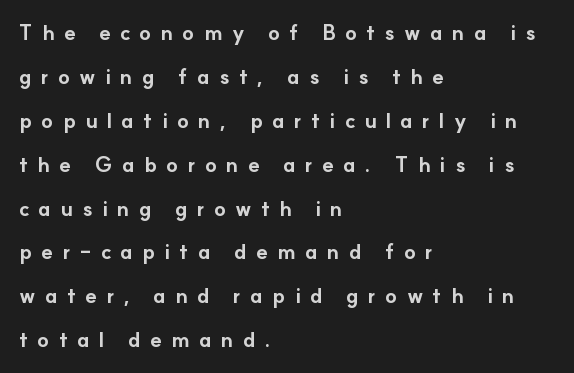
{"italic": "no", "bold": "yes", "underline": "no", "align": "left", "line_spacing": "loose", "line_spacing_ratio": 2.09, "letter_spacing": "wide", "letter_spacing_em": 0.44, "glyph_px": 21}
